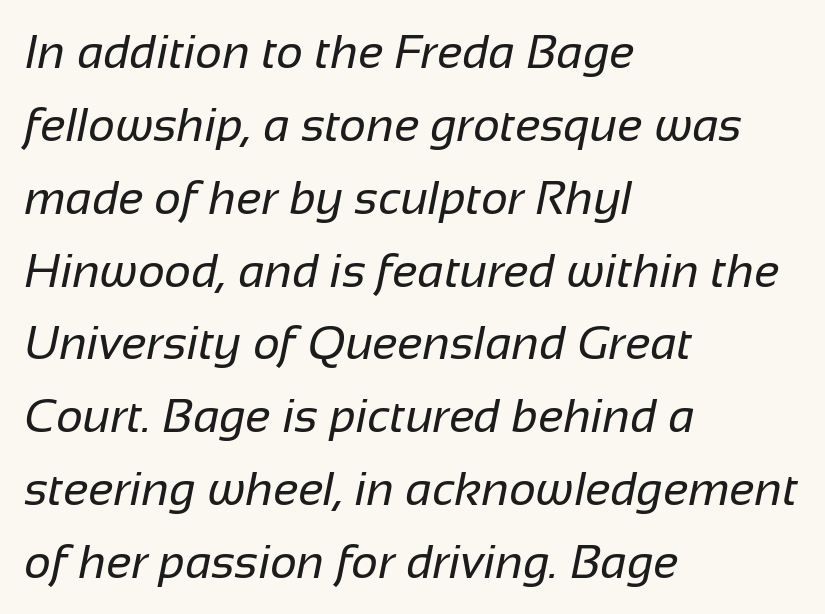
Q: Is the text bold? A: No.
Q: Is the typeface a serif or a sans-serif typeface? A: Sans-serif.
Q: Is the text underlined? A: No.
Q: How is the paragraph aligned? A: Left-aligned.
Q: Is the spacing between letters normal or unusually wide? A: Normal.
Q: Is the spacing between lines tight, normal or loose? A: Normal.
Q: Width (condensed, normal, or wide)? A: Normal.
Q: Stroke contrast? A: Low.
Q: x-height? A: Medium.
Q: Monospaced? A: No.
